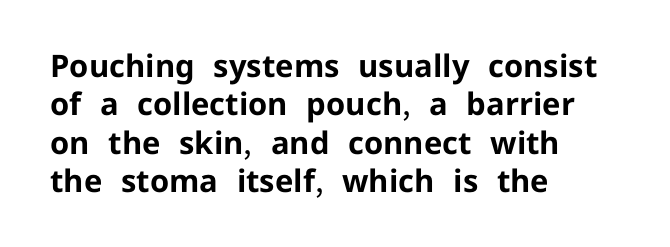
Q: Is the text bold? A: Yes.
Q: Is the text italic (slanted)? A: No, it is upright.
Q: Is the typeface a serif or a sans-serif typeface? A: Sans-serif.
Q: Is the text underlined? A: No.
Q: How is the paragraph aligned? A: Left-aligned.
Q: Is the spacing between letters normal or unusually wide? A: Normal.
Q: Width (condensed, normal, or wide)? A: Normal.
Q: Stroke contrast? A: Low.
Q: x-height? A: Medium.
Q: Monospaced? A: No.
